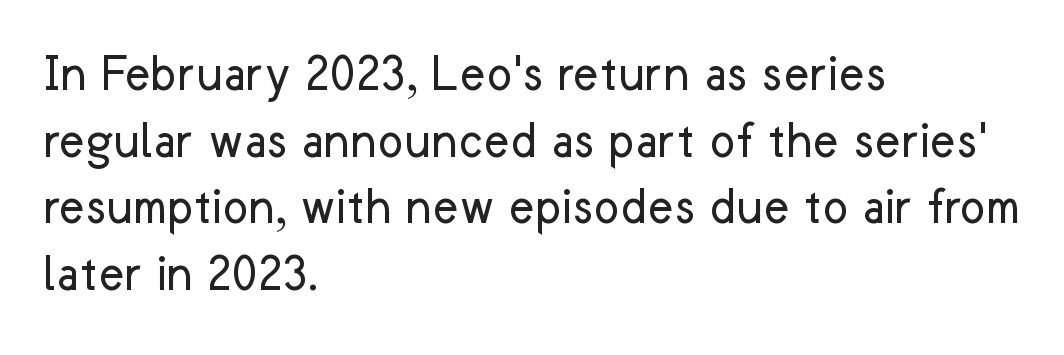
The image shows 55 px regular-weight sans-serif type, upright; set left-aligned, line spacing 1.21x, normal letter spacing, not underlined; low stroke contrast and a medium x-height.
